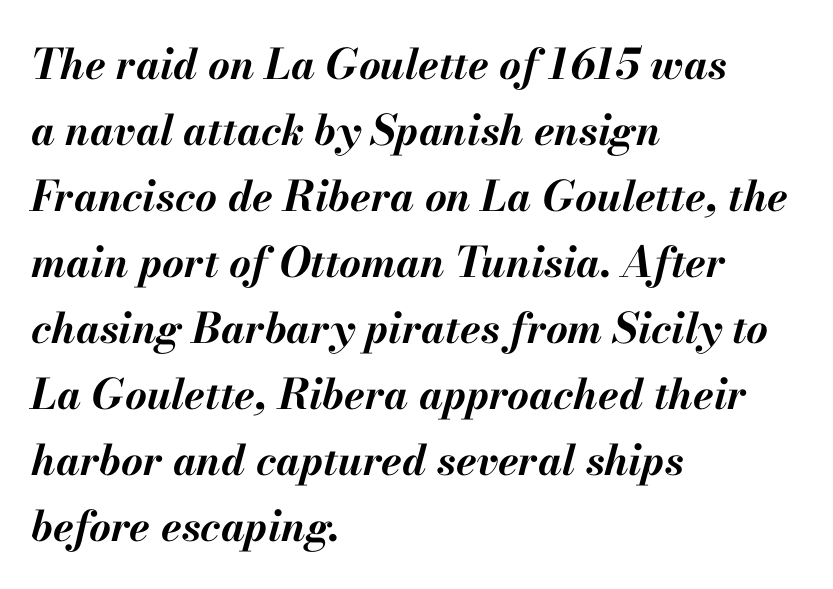
{"italic": "yes", "lean": "right", "slant_degrees": 13, "bold": "yes", "weight": "bold", "width": "normal", "stroke_contrast": "medium", "x_height": "small", "monospaced": "no", "underline": "no", "align": "left", "line_spacing": "normal", "line_spacing_ratio": 1.57, "letter_spacing": "normal", "letter_spacing_em": 0.0, "glyph_px": 42}
